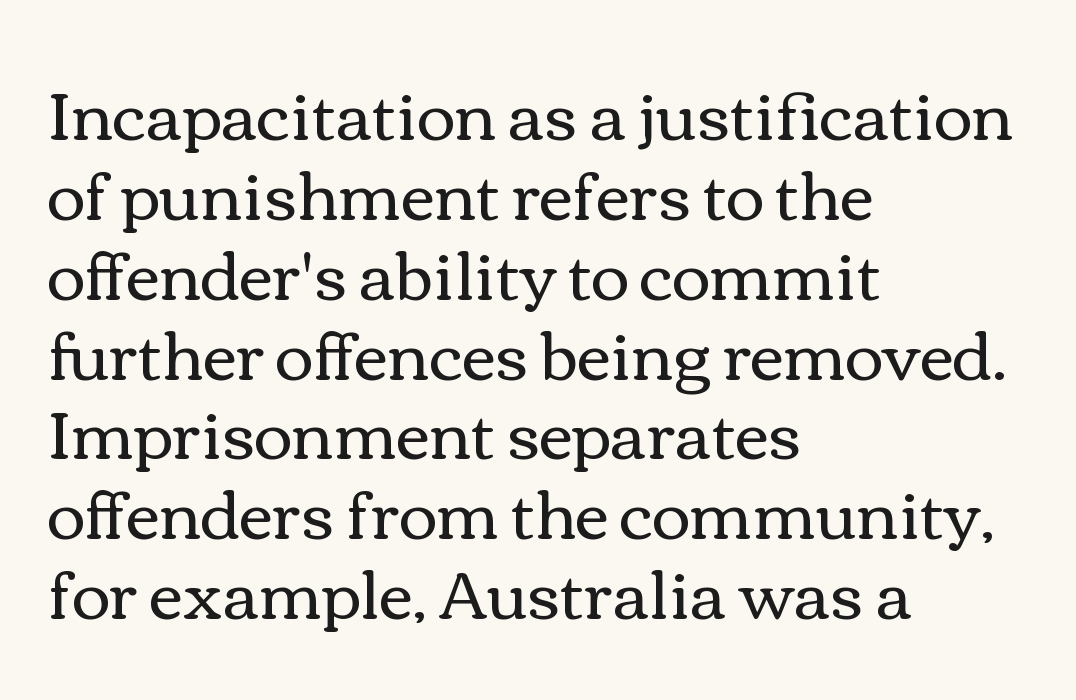
These lines are rendered in a variable-pitch font. Notice how the stems are strictly vertical — no italics here. Beneath every word, the page is bare. The rendering anchors every line to the left-hand side.
